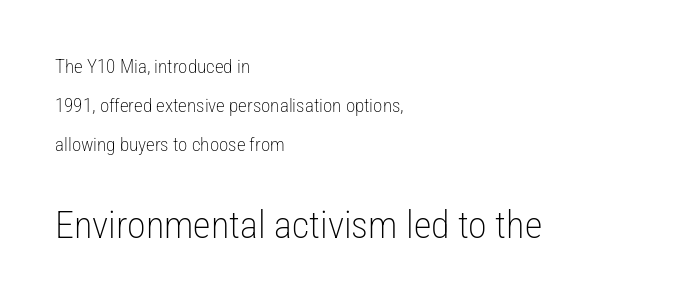
Q: Is the text bold? A: No.
Q: Is the text italic (slanted)? A: No, it is upright.
Q: Is the typeface a serif or a sans-serif typeface? A: Sans-serif.
Q: Is the text underlined? A: No.
Q: How is the paragraph aligned? A: Left-aligned.
Q: Is the spacing between letters normal or unusually wide? A: Normal.
Q: Is the spacing between lines tight, normal or loose? A: Loose.
Q: Which block of text is set in a larger size, the first (top) or the second (bottom)? A: The second (bottom) one.
Q: Width (condensed, normal, or wide)? A: Condensed.
Q: Stroke contrast? A: Low.
Q: x-height? A: Medium.
Q: Monospaced? A: No.
